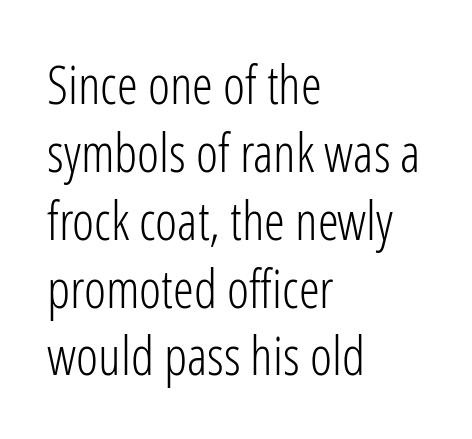
The rendering shows plain stroke endings on the letterforms — a sans-serif design. The zone under the glyphs is completely vacant. Think of a printed novel: that variable character pitch is what you see here. All the whitespace from short lines collects on the right. Standard letterfit; no display-style spreading of the glyphs. These lines sit exactly where default settings would place them.
